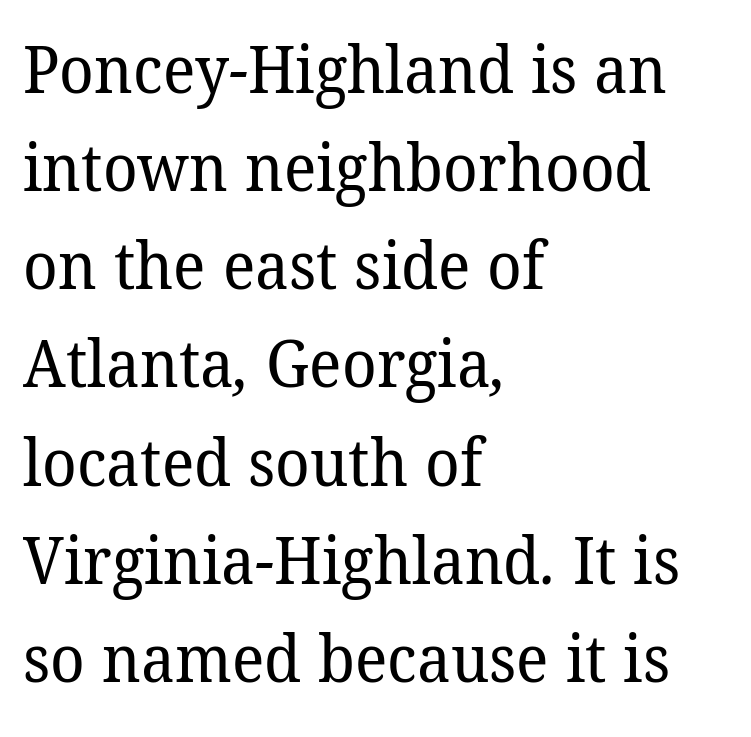
The weight tops out at a normal text grade. Compared with a centered layout, this one pins lines to the left instead. The rendering shows small feet on the letterforms — a serif design. The letters advance in unequal steps, a hallmark of proportional type. The space directly below the letters is spotless.
